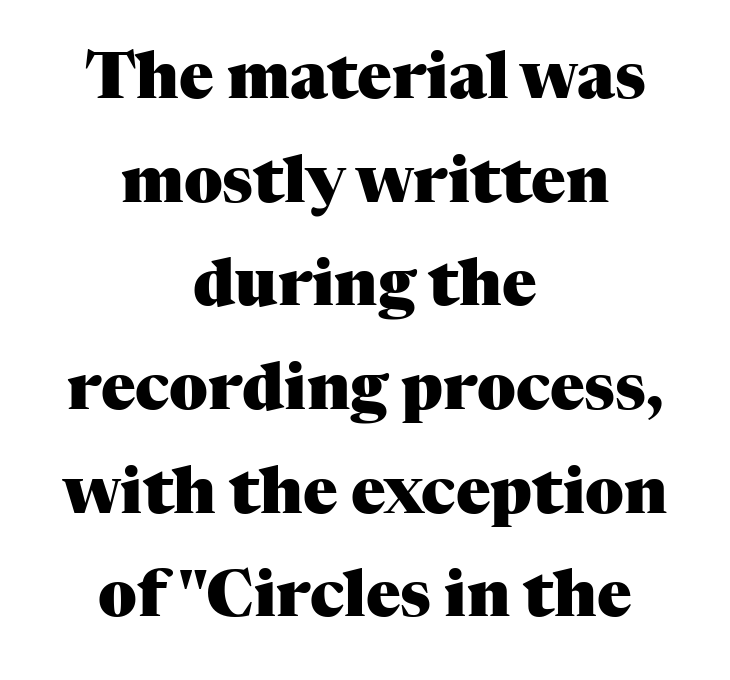
Q: Is the text bold? A: Yes.
Q: Is the text italic (slanted)? A: No, it is upright.
Q: Is the typeface a serif or a sans-serif typeface? A: Serif.
Q: Is the text underlined? A: No.
Q: How is the paragraph aligned? A: Centered.
Q: Is the spacing between letters normal or unusually wide? A: Normal.
Q: Is the spacing between lines tight, normal or loose? A: Normal.
Q: Width (condensed, normal, or wide)? A: Normal.
Q: Stroke contrast? A: Medium.
Q: x-height? A: Medium.
Q: Monospaced? A: No.
